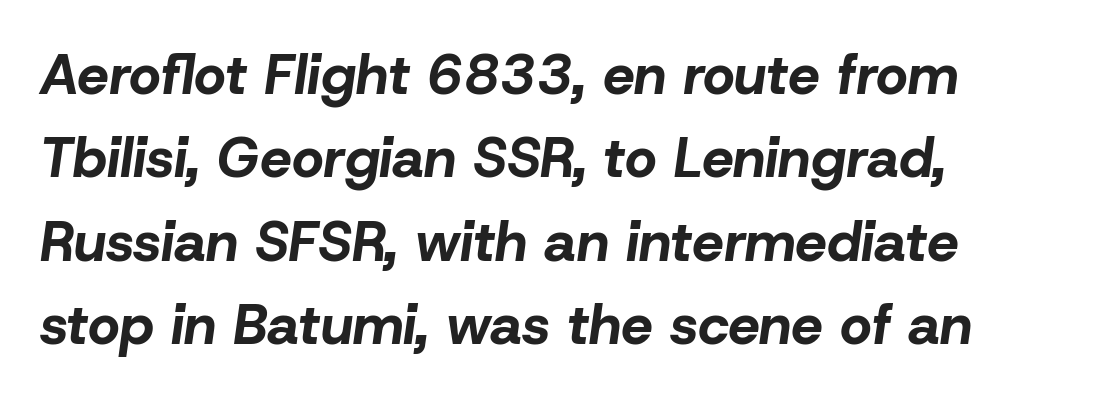
{"italic": "yes", "lean": "right", "slant_degrees": 8, "bold": "yes", "weight": "bold", "width": "normal", "stroke_contrast": "low", "x_height": "medium", "monospaced": "no", "underline": "no", "align": "left", "line_spacing": "normal", "line_spacing_ratio": 1.49, "letter_spacing": "normal", "letter_spacing_em": 0.0, "glyph_px": 56}
